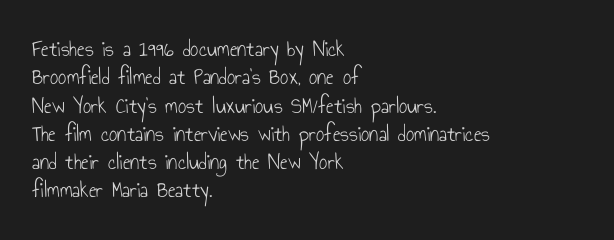
{"italic": "no", "bold": "no", "underline": "no", "align": "left", "line_spacing_ratio": 1.23, "letter_spacing": "normal", "letter_spacing_em": 0.0, "glyph_px": 23}
